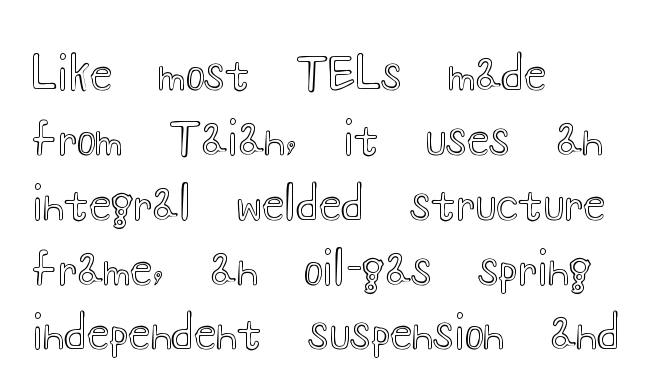
Compared with typical body copy, the letter spacing here is the same. The passage is arranged the way most books set body copy — flush left. This sample has the flowing, uneven cadence of proportional lettering. Descender tails drop into unmarked territory. The typography opts for an upright posture over an oblique one.
